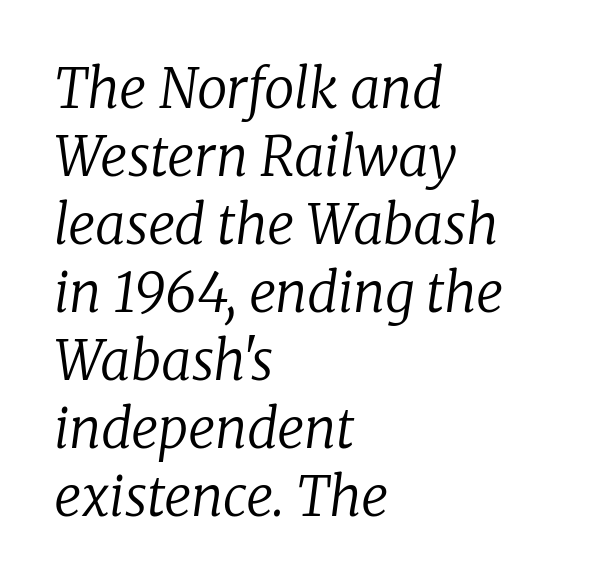
Q: Is the text bold? A: No.
Q: Is the text italic (slanted)? A: Yes, it leans right by about 8 degrees.
Q: Is the typeface a serif or a sans-serif typeface? A: Serif.
Q: Is the text underlined? A: No.
Q: How is the paragraph aligned? A: Left-aligned.
Q: Is the spacing between letters normal or unusually wide? A: Normal.
Q: Is the spacing between lines tight, normal or loose? A: Normal.
Q: Width (condensed, normal, or wide)? A: Normal.
Q: Stroke contrast? A: Low.
Q: x-height? A: Medium.
Q: Monospaced? A: No.
